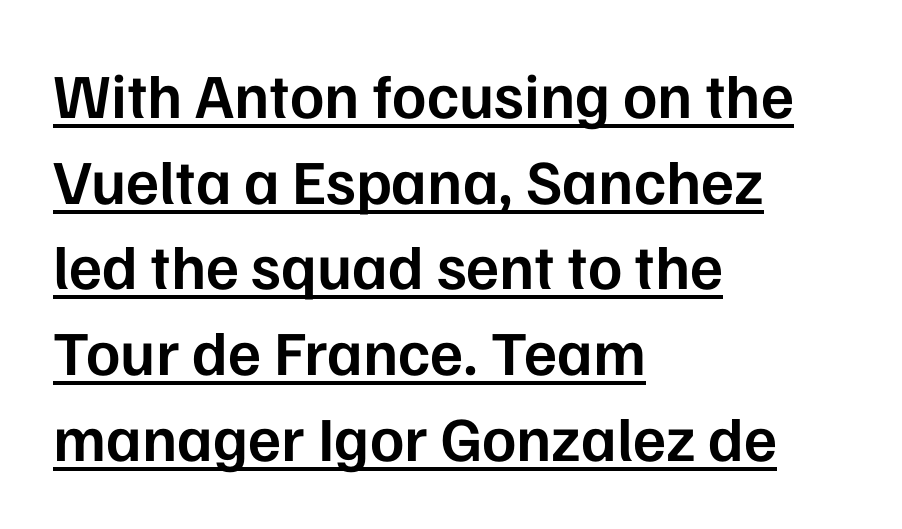
The image shows 63 px semibold sans-serif type, upright; set left-aligned, normal line spacing (1.36x), normal letter spacing, underlined; low stroke contrast and a medium x-height.
